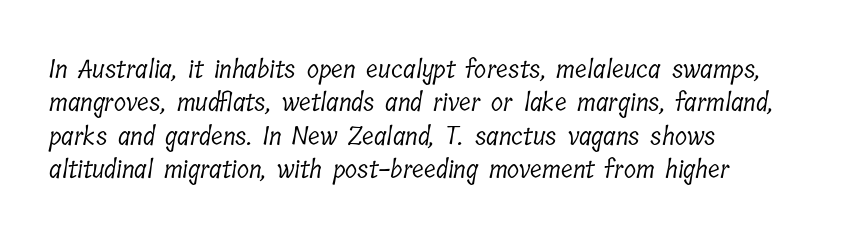
Q: Is the text bold? A: No.
Q: Is the text underlined? A: No.
Q: How is the paragraph aligned? A: Left-aligned.
Q: Is the spacing between letters normal or unusually wide? A: Normal.
Q: Is the spacing between lines tight, normal or loose? A: Normal.
